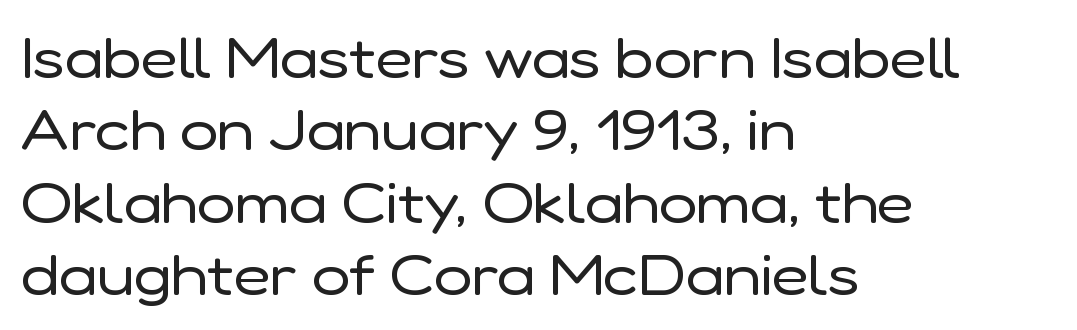
The image shows 57 px regular-weight sans-serif type, upright; set left-aligned, normal line spacing (1.27x), normal letter spacing, not underlined; low stroke contrast and a medium x-height.
